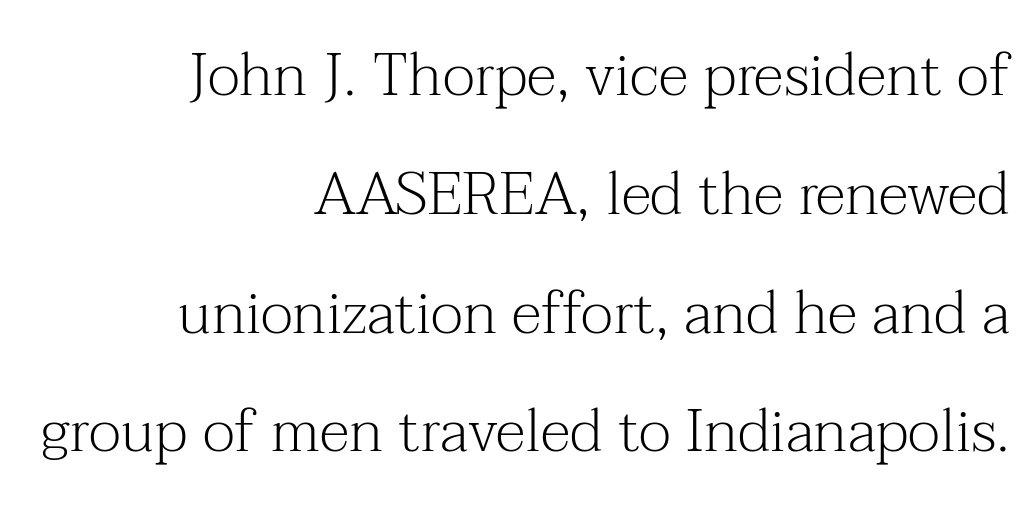
Q: Is the text bold? A: No.
Q: Is the text italic (slanted)? A: No, it is upright.
Q: Is the typeface a serif or a sans-serif typeface? A: Serif.
Q: Is the text underlined? A: No.
Q: How is the paragraph aligned? A: Right-aligned.
Q: Is the spacing between letters normal or unusually wide? A: Normal.
Q: Is the spacing between lines tight, normal or loose? A: Loose.
Q: Width (condensed, normal, or wide)? A: Normal.
Q: Stroke contrast? A: Medium.
Q: x-height? A: Medium.
Q: Monospaced? A: No.
